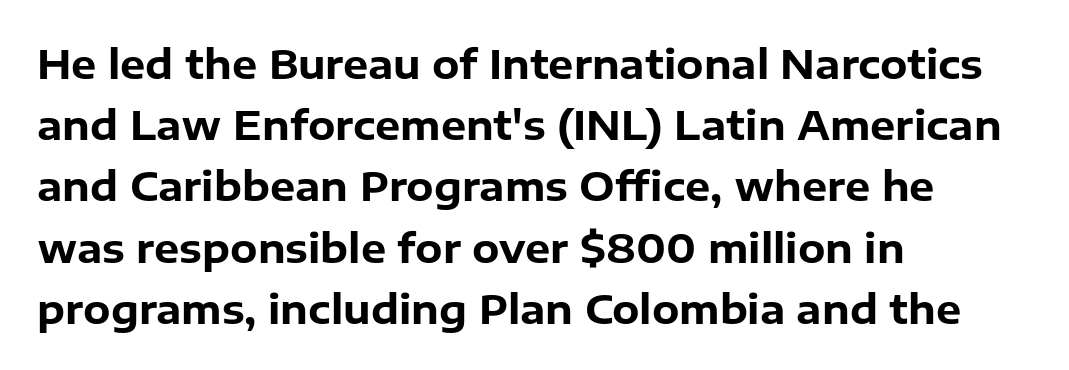
Q: Is the text bold? A: Yes.
Q: Is the text italic (slanted)? A: No, it is upright.
Q: Is the typeface a serif or a sans-serif typeface? A: Sans-serif.
Q: Is the text underlined? A: No.
Q: How is the paragraph aligned? A: Left-aligned.
Q: Is the spacing between letters normal or unusually wide? A: Normal.
Q: Is the spacing between lines tight, normal or loose? A: Normal.
Q: Width (condensed, normal, or wide)? A: Normal.
Q: Stroke contrast? A: Low.
Q: x-height? A: Medium.
Q: Monospaced? A: No.
